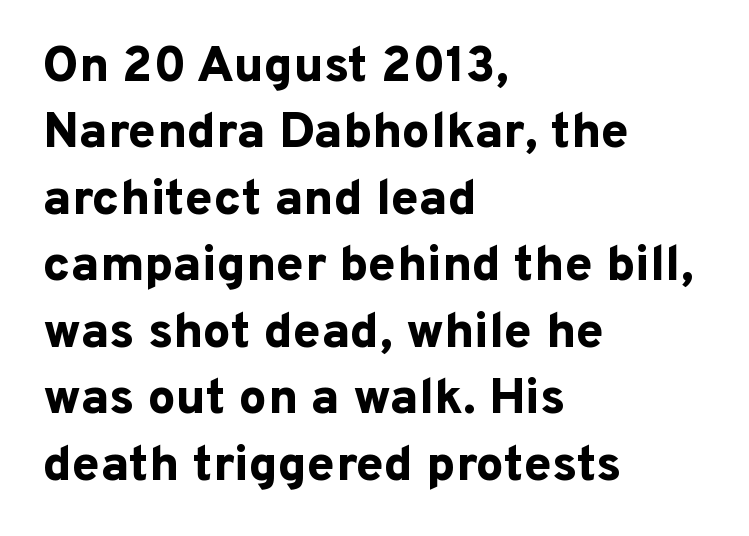
{"serif": "no", "italic": "no", "bold": "yes", "weight": "bold", "width": "normal", "stroke_contrast": "low", "x_height": "medium", "monospaced": "no", "underline": "no", "align": "left", "line_spacing": "normal", "line_spacing_ratio": 1.33, "letter_spacing": "normal", "letter_spacing_em": 0.0, "glyph_px": 50}
